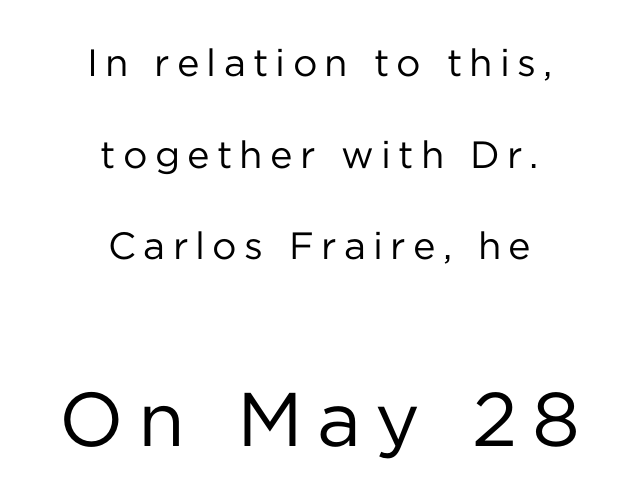
Q: Is the text bold? A: No.
Q: Is the text italic (slanted)? A: No, it is upright.
Q: Is the typeface a serif or a sans-serif typeface? A: Sans-serif.
Q: Is the text underlined? A: No.
Q: How is the paragraph aligned? A: Centered.
Q: Is the spacing between lines tight, normal or loose? A: Loose.
Q: Which block of text is set in a larger size, the first (top) or the second (bottom)? A: The second (bottom) one.
Q: Width (condensed, normal, or wide)? A: Normal.
Q: Stroke contrast? A: Low.
Q: x-height? A: Medium.
Q: Monospaced? A: No.
